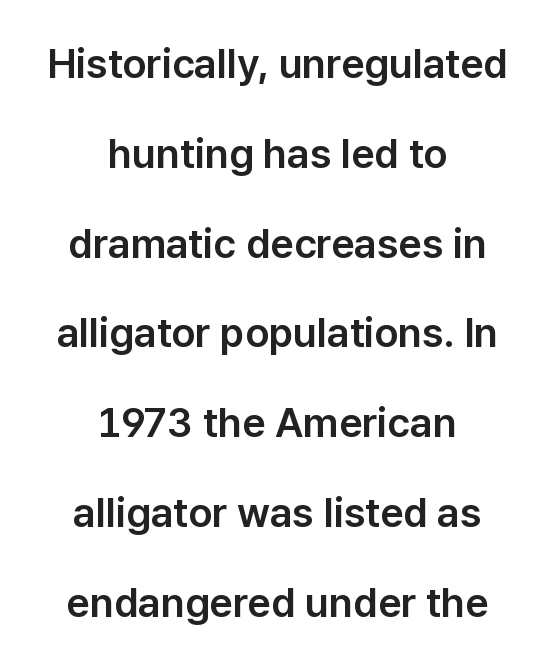
{"serif": "no", "italic": "no", "width": "normal", "stroke_contrast": "low", "x_height": "medium", "monospaced": "no", "underline": "no", "align": "center", "line_spacing": "loose", "line_spacing_ratio": 2.19, "letter_spacing": "normal", "letter_spacing_em": 0.0, "glyph_px": 41}
